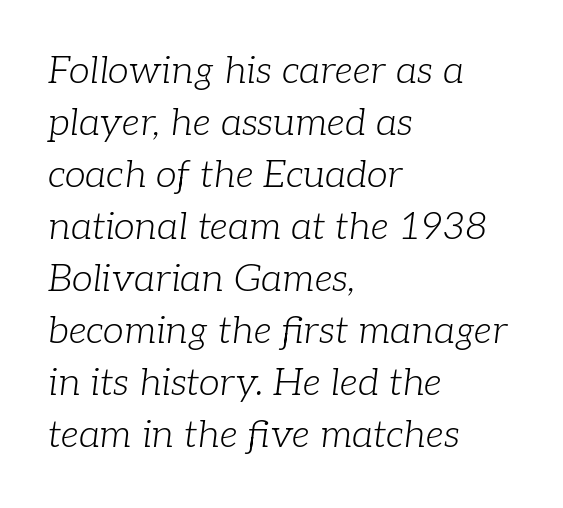
{"serif": "yes", "italic": "yes", "lean": "right", "slant_degrees": 7, "bold": "no", "weight": "light", "width": "normal", "stroke_contrast": "low", "x_height": "medium", "monospaced": "no", "underline": "no", "align": "left", "line_spacing": "normal", "line_spacing_ratio": 1.37, "letter_spacing": "normal", "letter_spacing_em": 0.0, "glyph_px": 38}
